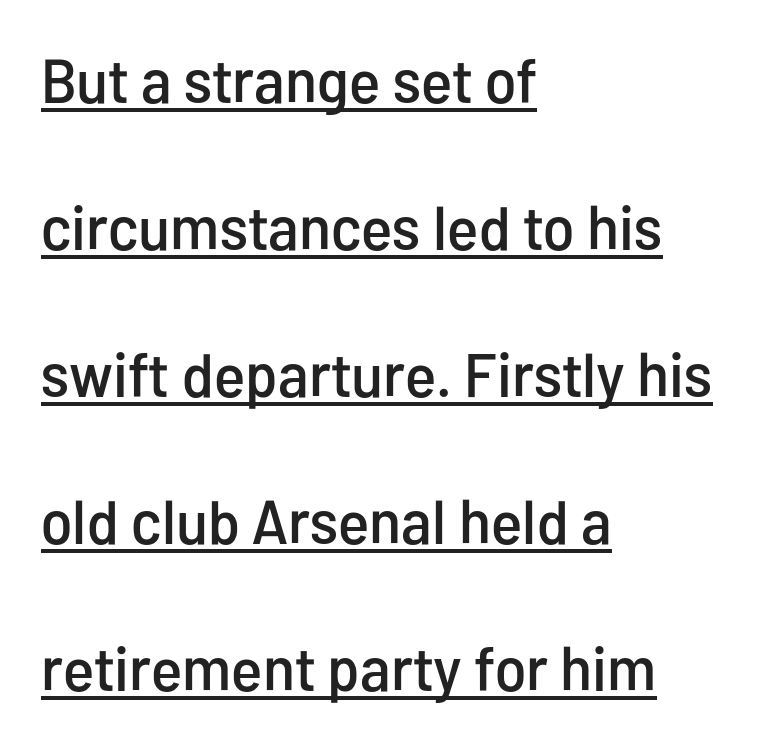
Q: Is the text italic (slanted)? A: No, it is upright.
Q: Is the typeface a serif or a sans-serif typeface? A: Sans-serif.
Q: Is the text underlined? A: Yes.
Q: How is the paragraph aligned? A: Left-aligned.
Q: Is the spacing between letters normal or unusually wide? A: Normal.
Q: Is the spacing between lines tight, normal or loose? A: Loose.
Q: Width (condensed, normal, or wide)? A: Condensed.
Q: Stroke contrast? A: Low.
Q: x-height? A: Medium.
Q: Monospaced? A: No.
